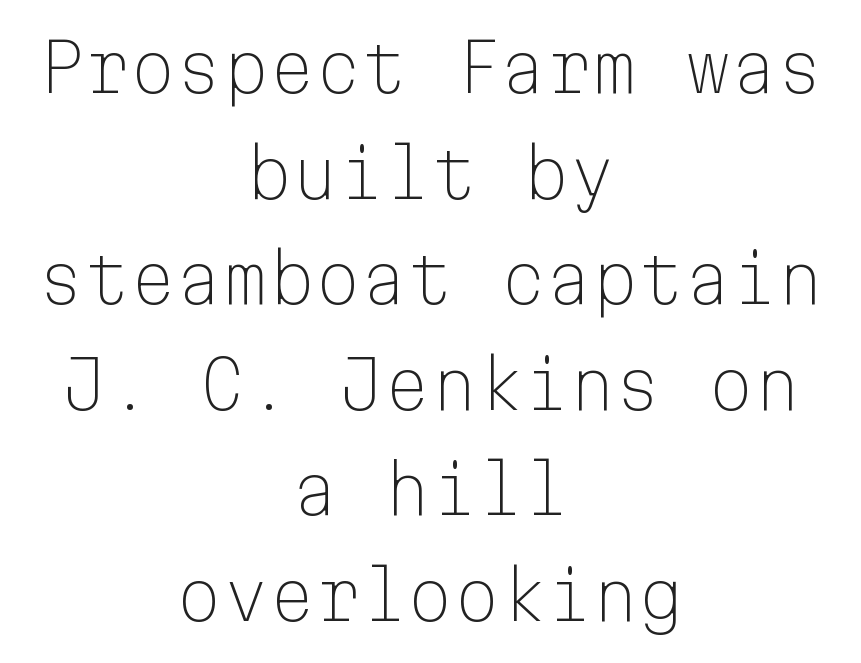
Is the type heavy? It reads as light-to-regular instead. You can tell it's not italic because the verticals are truly vertical. Quick note: interline space is typical. Words float on clear page, feet unadorned. The gaps between neighbouring characters are ordinary and unremarkable. Think of a typewriter: that constant character pitch is what you see here.
